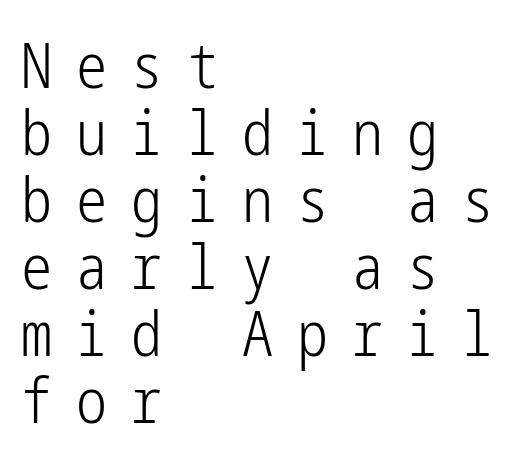
Q: Is the text bold? A: No.
Q: Is the text italic (slanted)? A: No, it is upright.
Q: Is the typeface a serif or a sans-serif typeface? A: Sans-serif.
Q: Is the text underlined? A: No.
Q: How is the paragraph aligned? A: Left-aligned.
Q: Is the spacing between letters normal or unusually wide? A: Unusually wide.
Q: Is the spacing between lines tight, normal or loose? A: Tight.
Q: Width (condensed, normal, or wide)? A: Condensed.
Q: Stroke contrast? A: Low.
Q: x-height? A: Medium.
